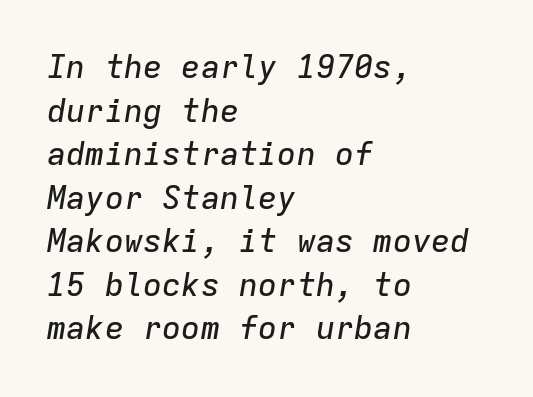
Underlining? Definitely not there. This sample is left-justified, so line endings fall wherever the words run out. The rendering applies a slant to the glyphs. Do the characters align in a grid? Yes, the font is monospaced.
